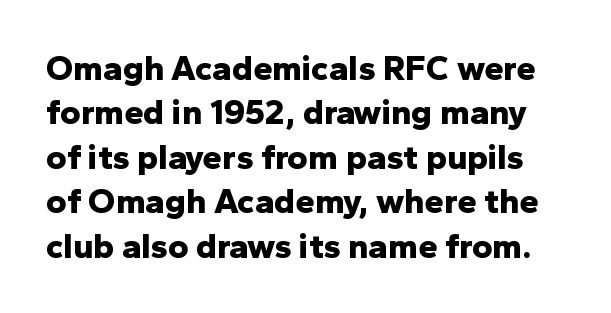
The image shows 35 px bold sans-serif type, upright; set normal line spacing (1.27x), normal letter spacing, not underlined; low stroke contrast and a medium x-height.
